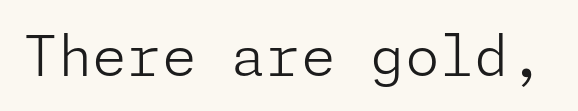
Weight: in the light-to-regular range. Default kerning and tracking; the words read as compact shapes. The letters carry no serifs — their stems end cleanly without finishing strokes. Honestly, there is no underline to notice here at all. Ascenders rise straight up at ninety degrees.
